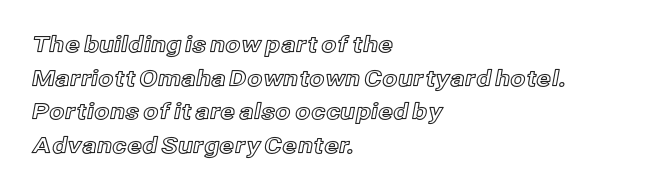
{"underline": "no", "align": "left", "line_spacing": "normal", "line_spacing_ratio": 1.53, "letter_spacing": "normal", "letter_spacing_em": 0.0, "glyph_px": 22}
